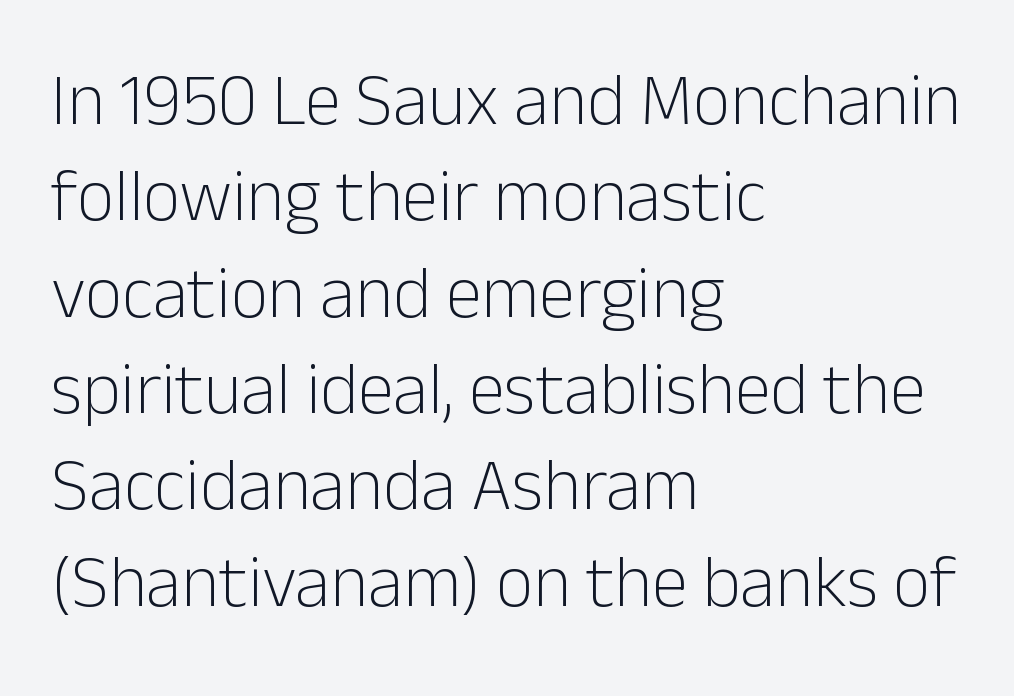
The image shows 73 px light sans-serif type, upright; set left-aligned, normal line spacing (1.32x), normal letter spacing, not underlined; low stroke contrast and a medium x-height.
